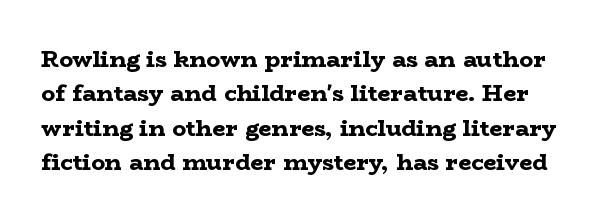
{"italic": "no", "bold": "yes", "underline": "no", "line_spacing": "normal", "line_spacing_ratio": 1.49, "letter_spacing": "normal", "letter_spacing_em": 0.0, "glyph_px": 23}
